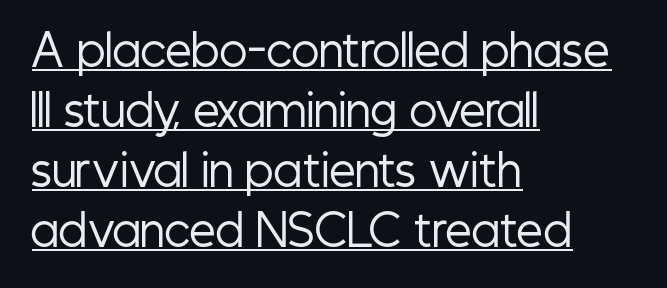
A typographer would call this underscored text. One glance says typical: line gaps are just what's usual. Left-aligned paragraph, ragged on the right. Is the type heavy? It reads as light-to-regular instead.
